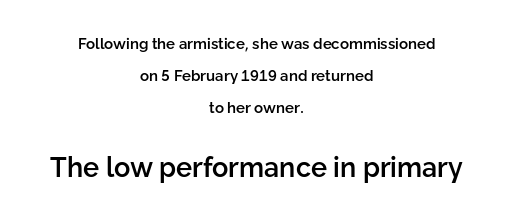
{"italic": "no", "bold": "semi", "underline": "no", "align": "center", "line_spacing": "loose", "line_spacing_ratio": 2.13, "letter_spacing": "normal", "letter_spacing_em": 0.0, "larger_block": "second", "size_ratio": 1.8, "glyph_px": 27}
